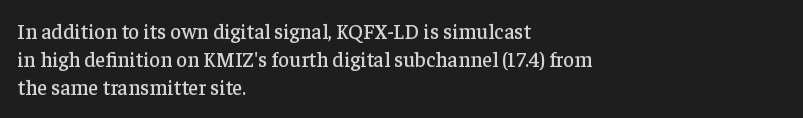
The image shows 21 px text type, upright; set left-aligned, normal line spacing (1.34x), normal letter spacing, not underlined.
